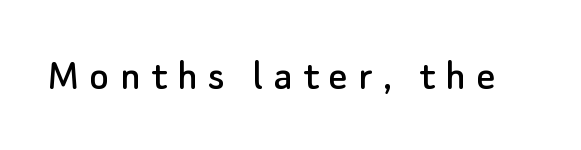
The image shows 46 px sans-serif type, upright; set unusually wide letter spacing (+0.23 em), not underlined; low stroke contrast and a small x-height.
